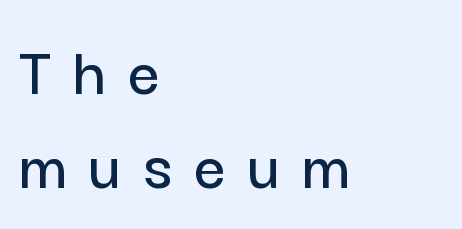
Q: Is the text italic (slanted)? A: No, it is upright.
Q: Is the typeface a serif or a sans-serif typeface? A: Sans-serif.
Q: Is the text underlined? A: No.
Q: How is the paragraph aligned? A: Left-aligned.
Q: Is the spacing between letters normal or unusually wide? A: Unusually wide.
Q: Is the spacing between lines tight, normal or loose? A: Normal.
Q: Width (condensed, normal, or wide)? A: Normal.
Q: Stroke contrast? A: Low.
Q: x-height? A: Medium.
Q: Monospaced? A: No.
